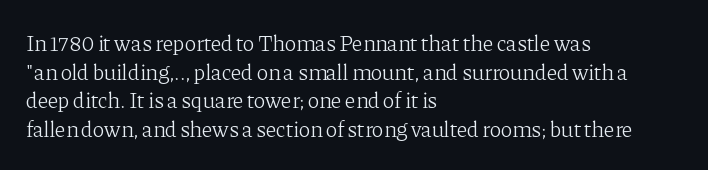
Check the space under the baseline: it is left empty. Characters follow at the spacing the type designer built in. These glyphs show unthickened strokes, regular width or finer. This is the regular roman posture of the typeface. A typesetter would call this leading conventional body-copy spacing. The compositor pushed each line to the left boundary.
